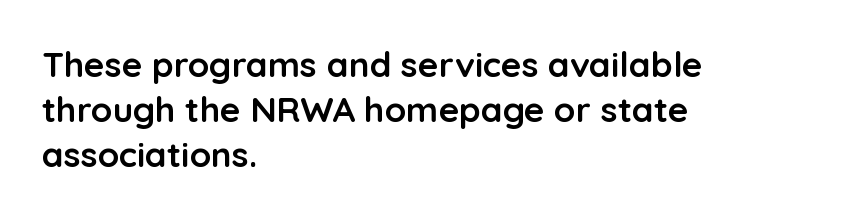
Q: Is the text bold? A: Yes.
Q: Is the text italic (slanted)? A: No, it is upright.
Q: Is the typeface a serif or a sans-serif typeface? A: Sans-serif.
Q: Is the text underlined? A: No.
Q: How is the paragraph aligned? A: Left-aligned.
Q: Is the spacing between letters normal or unusually wide? A: Normal.
Q: Is the spacing between lines tight, normal or loose? A: Normal.
Q: Width (condensed, normal, or wide)? A: Normal.
Q: Stroke contrast? A: Low.
Q: x-height? A: Medium.
Q: Monospaced? A: No.
